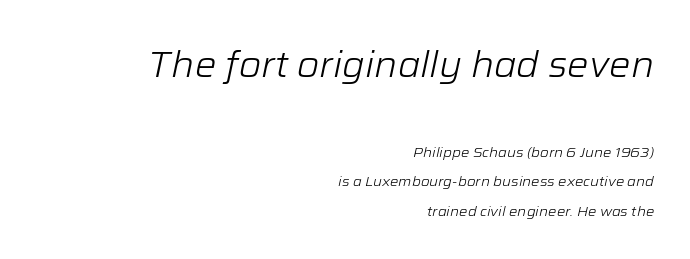
The zone under the glyphs is completely vacant. In terms of posture, this sample is oblique. Looks like regular typesetting: each glyph gets only the width it needs. The cut favours lightness, reaching ordinary text weight at its darkest. Horizontal alignment here is rightward, an uncommon choice for prose. The letters in the upper block stand taller than those in the block below.
